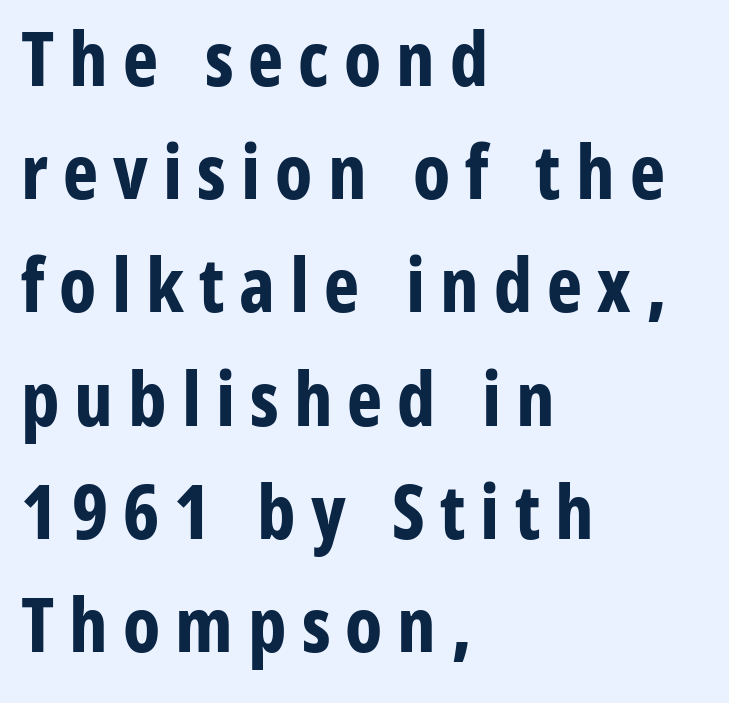
Q: Is the text bold? A: Yes.
Q: Is the text italic (slanted)? A: No, it is upright.
Q: Is the typeface a serif or a sans-serif typeface? A: Sans-serif.
Q: Is the text underlined? A: No.
Q: How is the paragraph aligned? A: Left-aligned.
Q: Is the spacing between letters normal or unusually wide? A: Unusually wide.
Q: Is the spacing between lines tight, normal or loose? A: Normal.
Q: Width (condensed, normal, or wide)? A: Condensed.
Q: Stroke contrast? A: Low.
Q: x-height? A: Medium.
Q: Monospaced? A: No.
